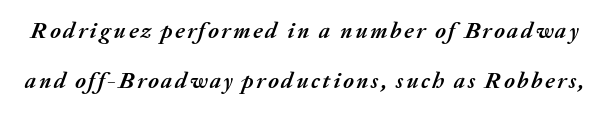
The image shows 23 px bold type, italic (leaning right); set loose line spacing (2.17x), not underlined.
